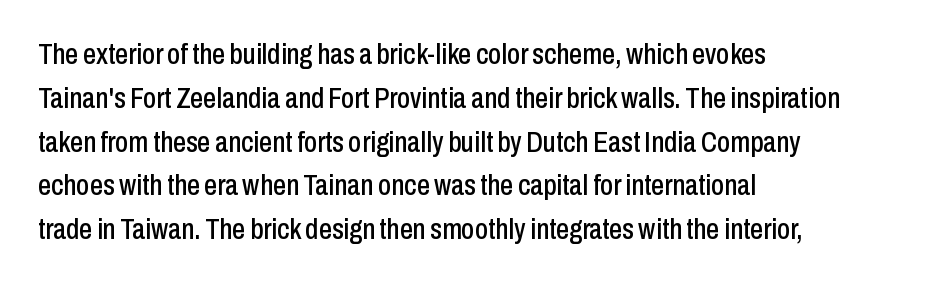
The image shows 29 px condensed sans-serif type, upright; set left-aligned, normal line spacing (1.51x), normal letter spacing, not underlined; low stroke contrast and a medium x-height.
